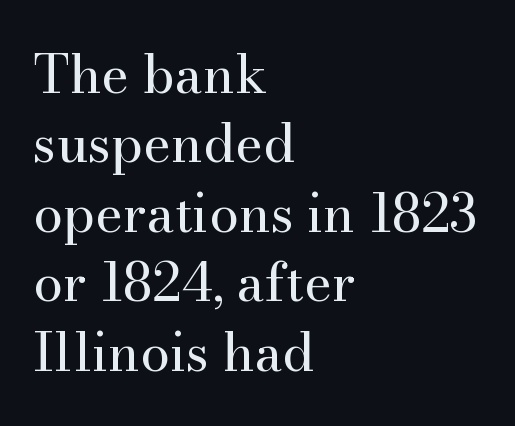
This is roman type, the default non-slanted kind. Stems here are at most as thick as an everyday book face. Observe the serifs anchoring each vertical stroke in this sample. The gap between lines stays unmarked. Each letter keeps its own natural width here, so spacing adapts to shape.
